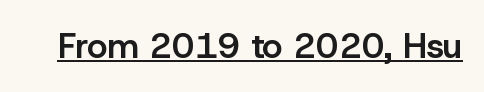
The image shows 35 px semibold sans-serif type, upright; set normal letter spacing, underlined; low stroke contrast and a medium x-height.
